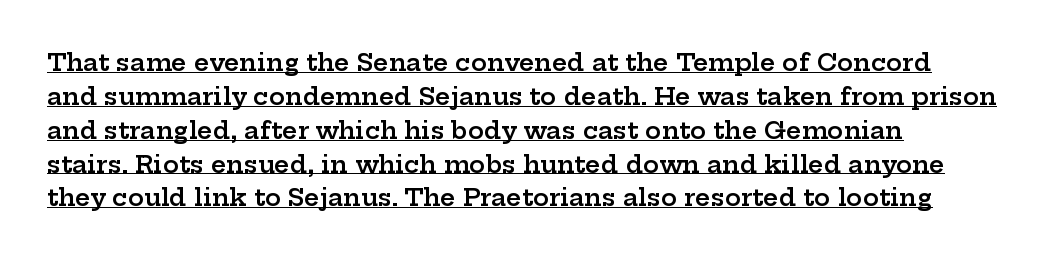
The space between consecutive lines is moderate. The font's upright variant was chosen for this text. Heft: intermediate — a semibold. The text block is weighted toward the left margin, trailing off unevenly rightward. Nobody touched the tracking dial on this one. This sample carries an underscore along the baseline area.
